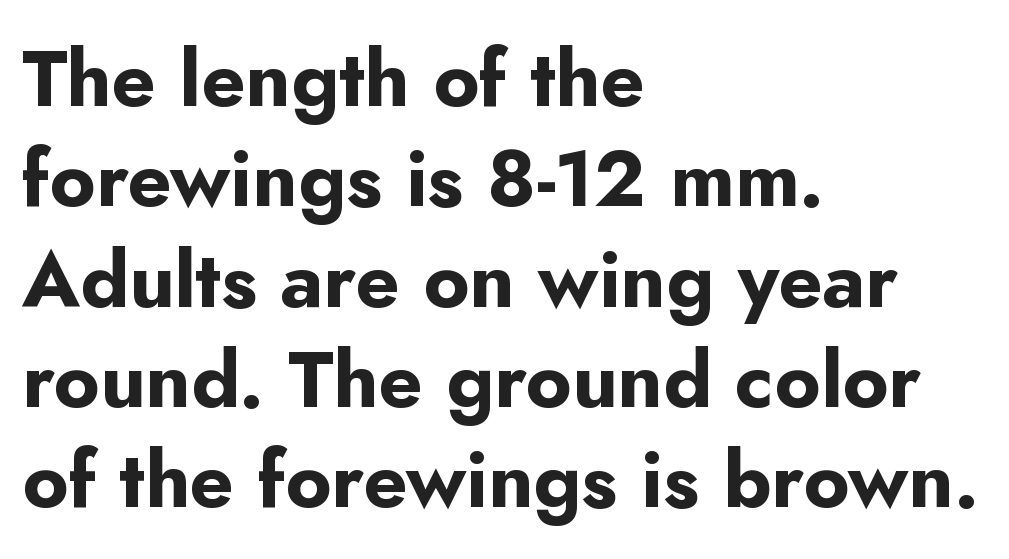
{"serif": "no", "italic": "no", "bold": "yes", "weight": "bold", "width": "normal", "stroke_contrast": "low", "x_height": "small", "monospaced": "no", "underline": "no", "align": "left", "line_spacing": "normal", "line_spacing_ratio": 1.27, "letter_spacing": "normal", "letter_spacing_em": 0.0, "glyph_px": 79}
